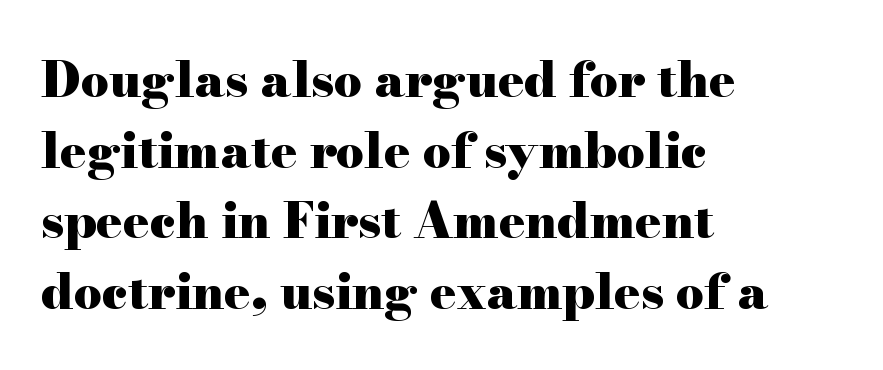
Where is the straight margin? On the left. Students, this is bold: see how much ink each stroke carries. Think of a printed novel: that variable character pitch is what you see here. Ordinary non-slanted type is in use.
